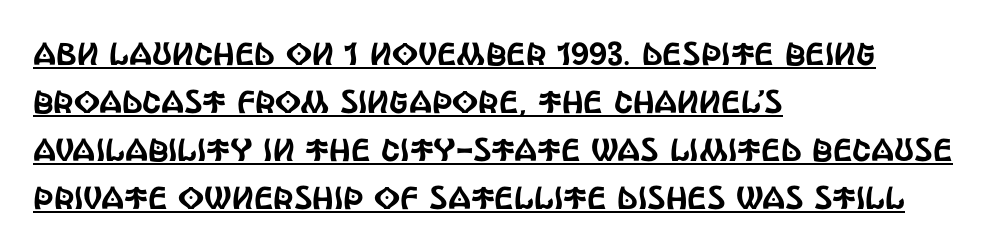
These lines are set flush left with a ragged right edge. Regarding leading, the lines here are spaced in the standard way. Between one letter and the next there's only the usual sliver of space. Tall strokes in this sample are plumb rather than angled. Here the designer chose a conventional face with non-uniform glyph widths.
